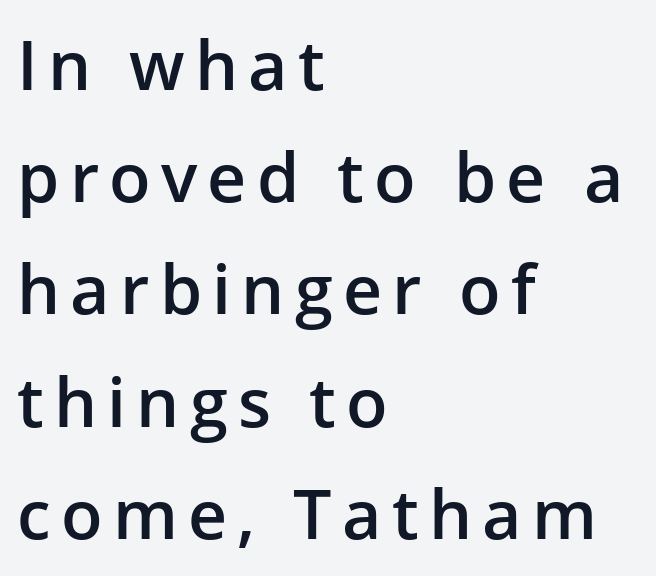
{"serif": "no", "italic": "no", "bold": "semi", "weight": "semibold", "width": "normal", "stroke_contrast": "low", "x_height": "medium", "monospaced": "no", "underline": "no", "align": "left", "line_spacing": "normal", "line_spacing_ratio": 1.65, "glyph_px": 68}
